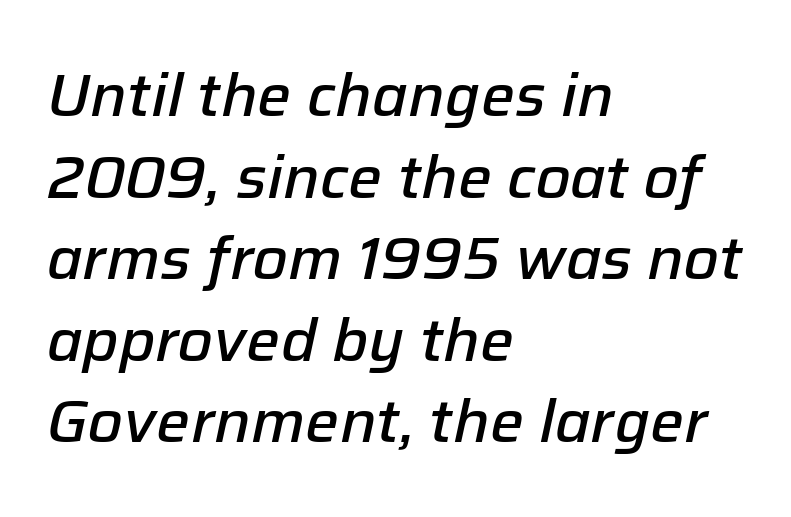
{"italic": "yes", "lean": "right", "slant_degrees": 12, "bold": "semi", "weight": "semibold", "width": "normal", "stroke_contrast": "low", "x_height": "medium", "monospaced": "no", "underline": "no", "align": "left", "line_spacing": "normal", "line_spacing_ratio": 1.36, "letter_spacing": "normal", "letter_spacing_em": 0.0, "glyph_px": 60}
